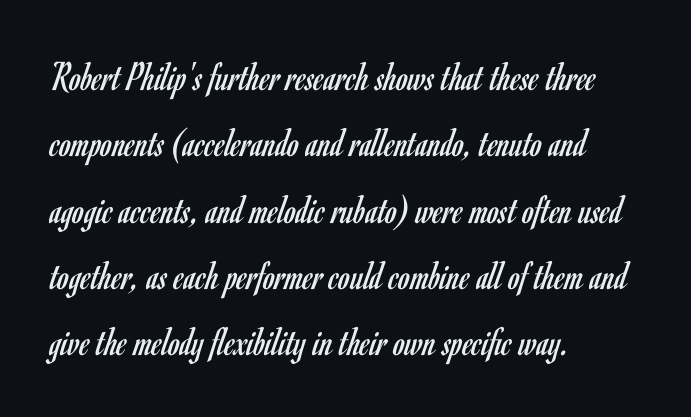
Spacing verdict: proportional, widths tailored to each character. To sum up the face: it is a sans, with no serifs. Anything drawn beneath the words? Only blank space. Leading: standard. These lines keep a tight, regular rhythm from letter to letter.
